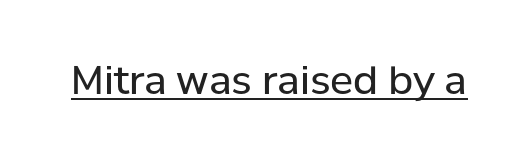
{"serif": "no", "italic": "no", "bold": "no", "weight": "regular", "width": "normal", "stroke_contrast": "low", "x_height": "medium", "monospaced": "no", "underline": "yes", "letter_spacing": "normal", "letter_spacing_em": 0.0, "glyph_px": 39}
